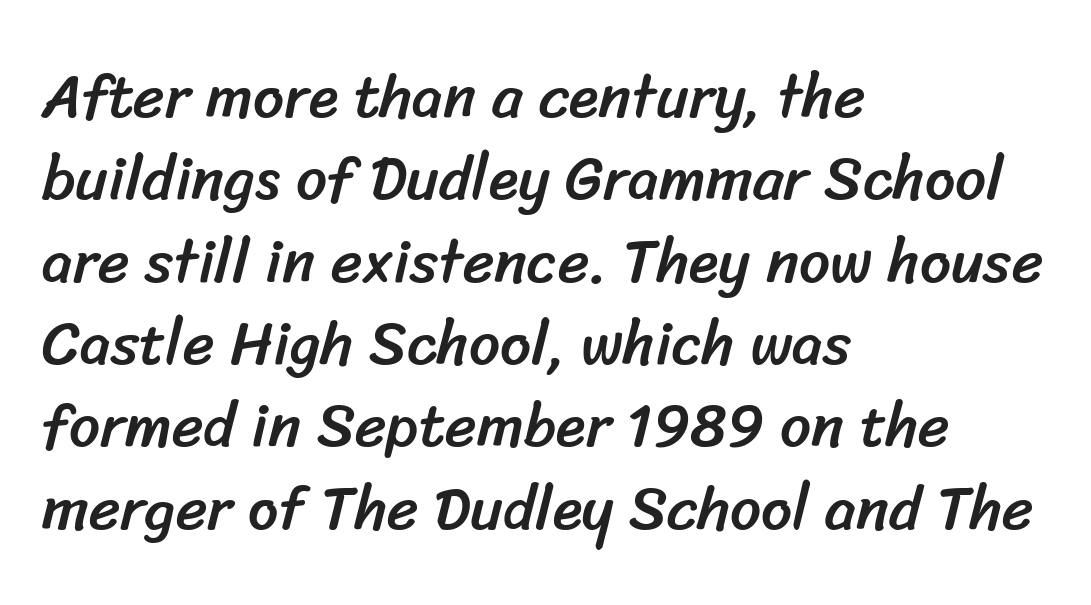
The image shows 61 px sans-serif type; set left-aligned, normal line spacing (1.35x), normal letter spacing, not underlined; low stroke contrast and a medium x-height.
